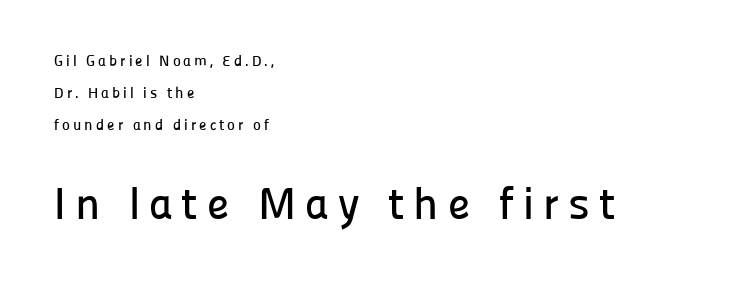
The image shows 45 px sans-serif type, upright; set left-aligned, loose line spacing (2.12x), unusually wide letter spacing (+0.2 em), not underlined; the second (bottom) block is 3.0x larger; low stroke contrast and a medium x-height.
